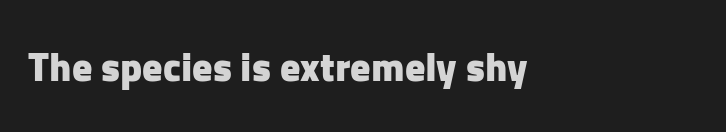
The image shows 40 px heavy sans-serif type, upright; set left-aligned, normal letter spacing, not underlined; low stroke contrast and a medium x-height.
